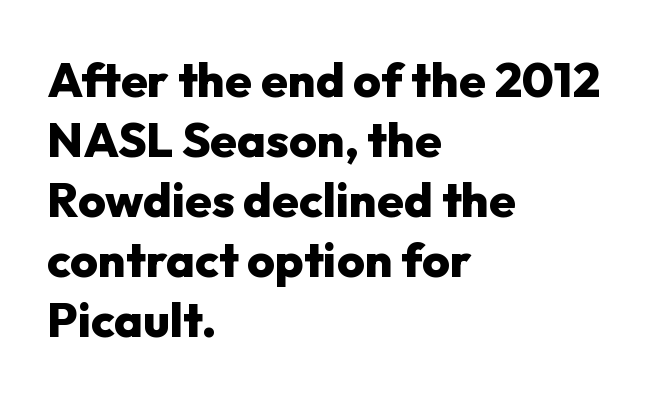
Varying glyph widths throughout — classic text-font behaviour. The setting favours the left margin, as ordinary paragraphs usually do. The specimen omits any rule beneath the text block's lines. Serif or sans? Sans — the stroke terminals are bare. Does the lettering tilt? It doesn't — this is upright. What's the leading like? Ordinary, nothing unusual.
